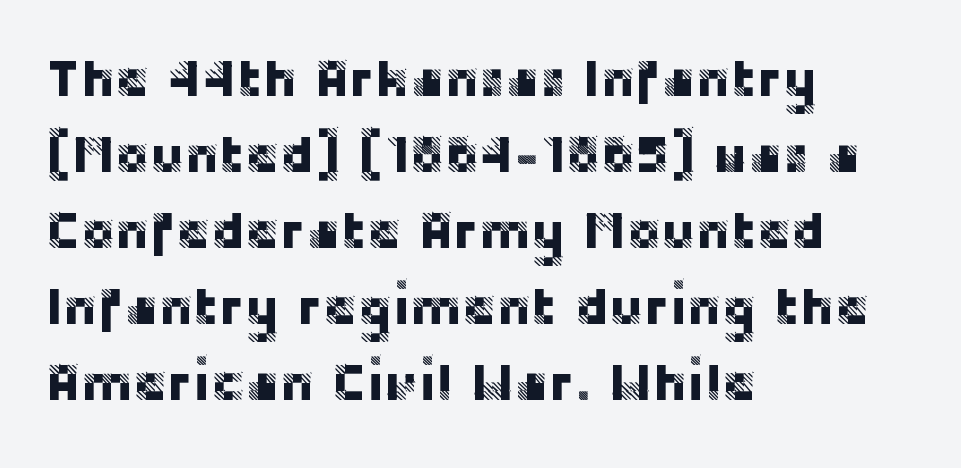
The image shows 52 px sans-serif type, upright; set left-aligned, normal line spacing (1.46x), normal letter spacing, not underlined; low stroke contrast and a large x-height.
